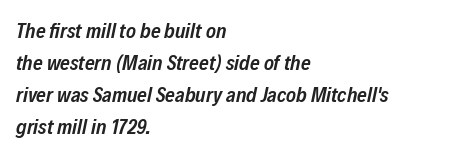
The axis of the letterforms is tilted away from vertical. The type is set solid horizontally, with unmodified tracking. All the whitespace from short lines collects on the right. Interline gaps are of average width in this sample. The space beneath each line is pristine and unruled.
